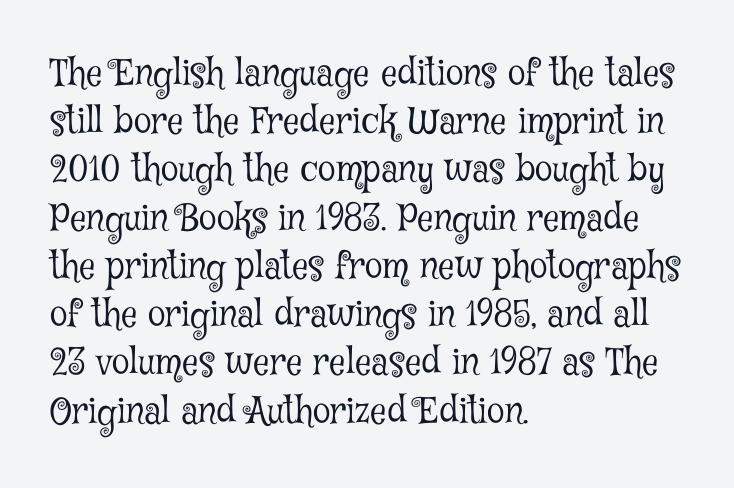
Check where the strokes stop: tiny serifs finish them off. Students, observe: this is what conventionally led text looks like. Which margin do the lines hug? The left one — the right edge is uneven. Lines of text with bare space underneath. You can tell it's not italic because the verticals are truly vertical. The letters advance in unequal steps, a hallmark of proportional type.
